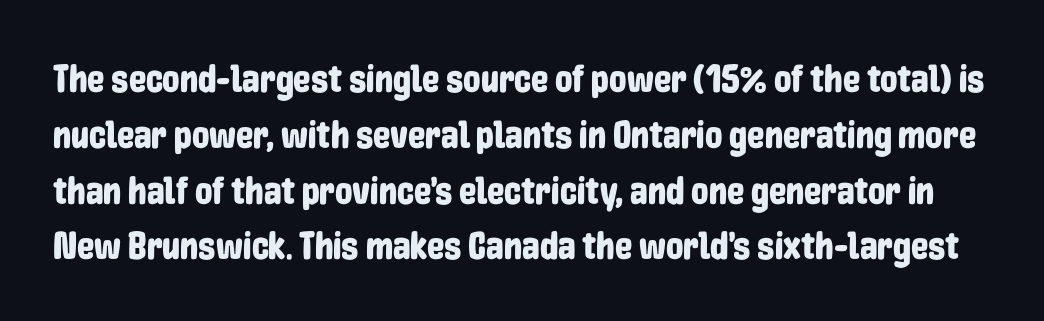
{"serif": "no", "italic": "no", "width": "condensed", "stroke_contrast": "low", "x_height": "medium", "monospaced": "no", "underline": "no", "line_spacing": "normal", "line_spacing_ratio": 1.43, "letter_spacing": "normal", "letter_spacing_em": 0.0, "glyph_px": 39}
